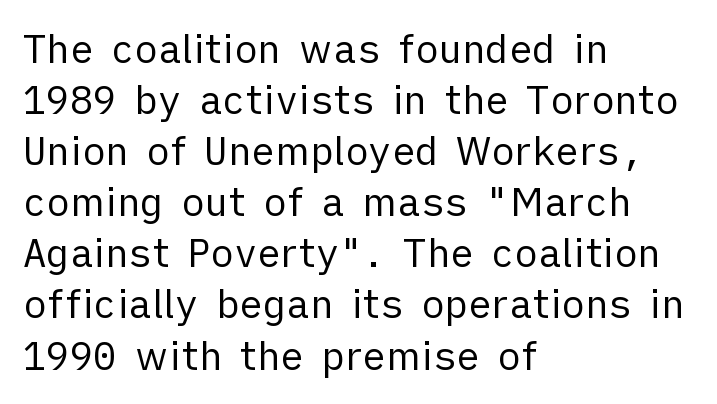
The image shows 39 px regular-weight sans-serif type, upright; set left-aligned, normal line spacing (1.31x), normal letter spacing, not underlined; low stroke contrast and a medium x-height.
